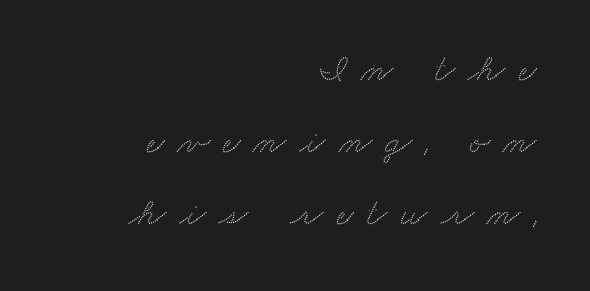
Q: Is the typeface a serif or a sans-serif typeface? A: Serif.
Q: Is the text underlined? A: No.
Q: How is the paragraph aligned? A: Right-aligned.
Q: Is the spacing between letters normal or unusually wide? A: Unusually wide.
Q: Width (condensed, normal, or wide)? A: Wide.
Q: Stroke contrast? A: Medium.
Q: x-height? A: Small.
Q: Monospaced? A: No.
